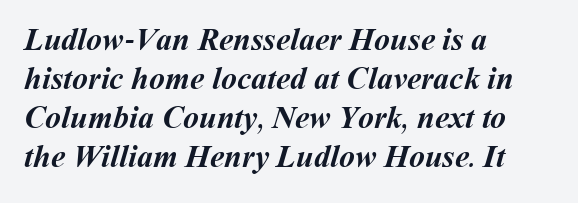
{"bold": "yes", "weight": "semibold", "width": "normal", "stroke_contrast": "medium", "x_height": "medium", "monospaced": "no", "underline": "no", "align": "left", "line_spacing_ratio": 1.22, "letter_spacing": "normal", "letter_spacing_em": 0.0, "glyph_px": 32}
